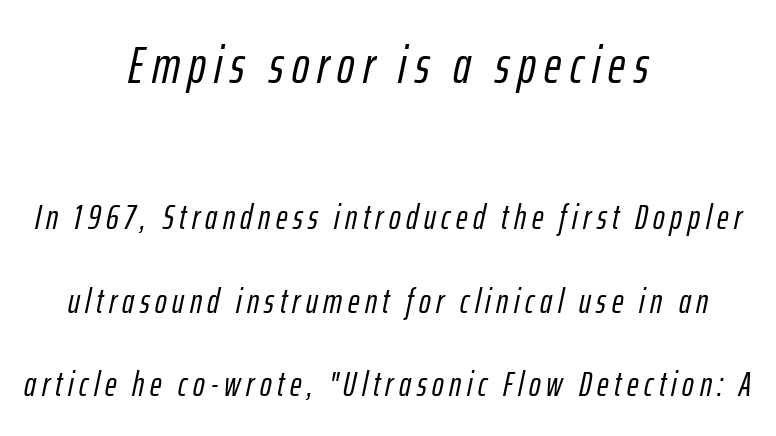
The lettering tilts uniformly, giving the passage an italic look. One-word summary of the alignment: center. These lines are rendered in a variable-pitch font. Note: larger setting up top, smaller setting below.
